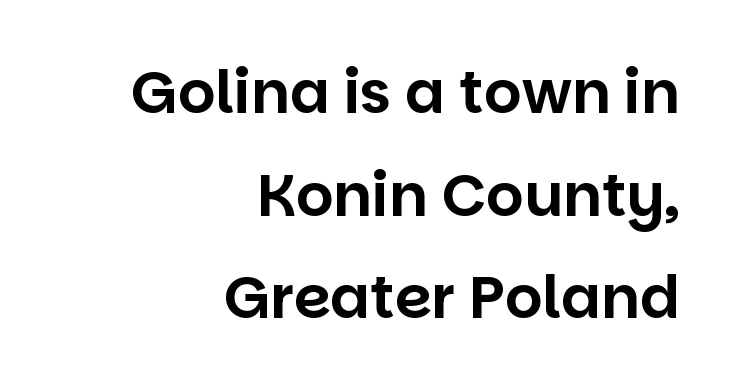
This sample has the flowing, uneven cadence of proportional lettering. Examine the stroke ends and you'll find no serifs. The font's upright variant was chosen for this text. Typeset ragged left — the right edge is the straight one. Letters rest on an invisible, unmarked baseline. The horizontal fit of the characters is conventional and even.
